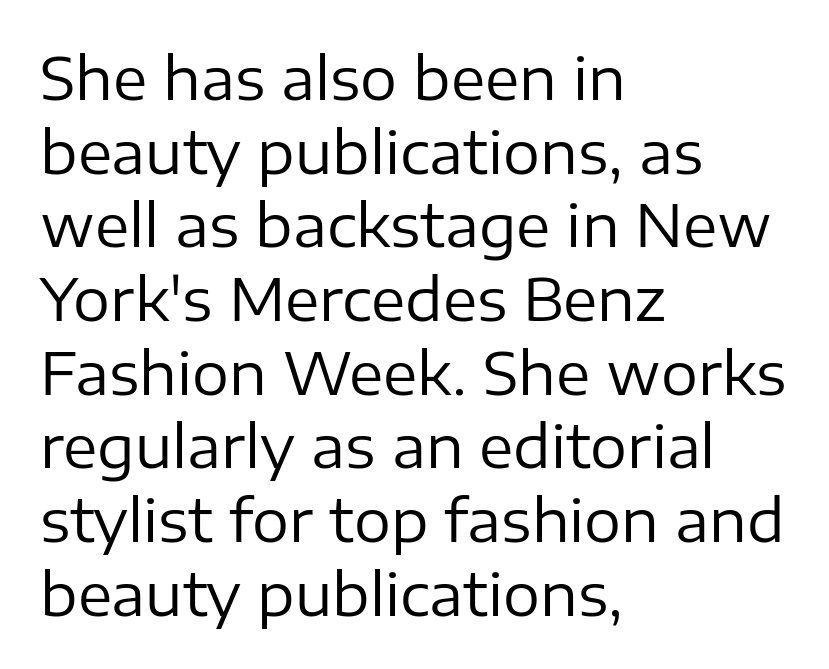
Q: Is the text bold? A: No.
Q: Is the text italic (slanted)? A: No, it is upright.
Q: Is the typeface a serif or a sans-serif typeface? A: Sans-serif.
Q: Is the text underlined? A: No.
Q: How is the paragraph aligned? A: Left-aligned.
Q: Is the spacing between letters normal or unusually wide? A: Normal.
Q: Is the spacing between lines tight, normal or loose? A: Normal.
Q: Width (condensed, normal, or wide)? A: Normal.
Q: Stroke contrast? A: Low.
Q: x-height? A: Medium.
Q: Monospaced? A: No.
